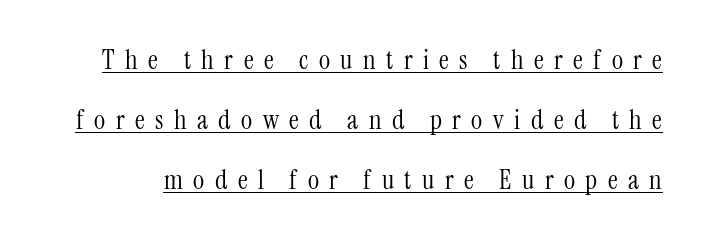
{"italic": "no", "bold": "no", "underline": "yes", "line_spacing": "loose", "line_spacing_ratio": 2.22, "letter_spacing": "wide", "letter_spacing_em": 0.39, "glyph_px": 27}
